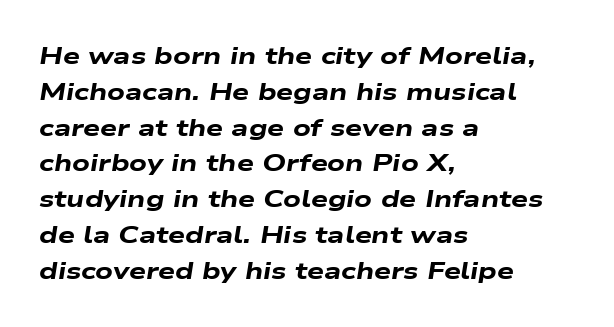
Lines of text with bare space underneath. Reading down the column, the eye jumps a familiar distance to each next line. Words appear dense and cohesive because spacing is normal. Typeset ragged right — the left edge is the straight one. Is the type slanted? Yes — the strokes lean at a clear angle.
